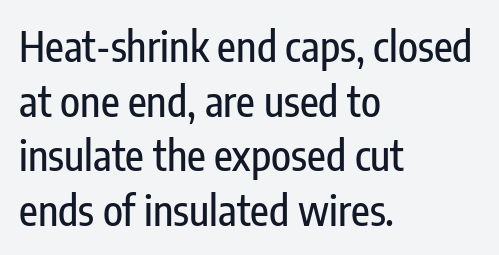
Q: Is the text italic (slanted)? A: No, it is upright.
Q: Is the typeface a serif or a sans-serif typeface? A: Sans-serif.
Q: Is the text underlined? A: No.
Q: How is the paragraph aligned? A: Left-aligned.
Q: Is the spacing between letters normal or unusually wide? A: Normal.
Q: Is the spacing between lines tight, normal or loose? A: Normal.
Q: Width (condensed, normal, or wide)? A: Condensed.
Q: Stroke contrast? A: Low.
Q: x-height? A: Medium.
Q: Monospaced? A: No.
